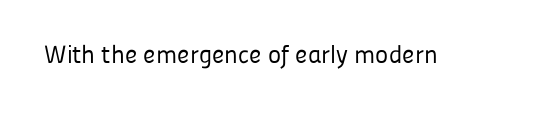
The rendering keeps characters at their native spacing. The font sits on the lighter half of the weight spectrum, regular included. Quick note: underline off. Is there any slant? The stems are plumb.
